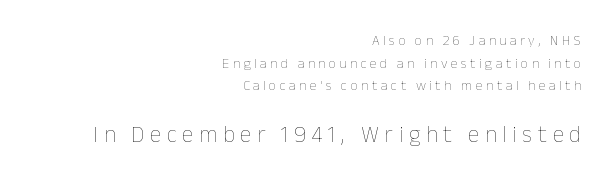
The image shows 23 px text type, upright; set right-aligned, normal line spacing (1.61x), unusually wide letter spacing (+0.25 em), not underlined; the second (bottom) block is 1.64x larger.
